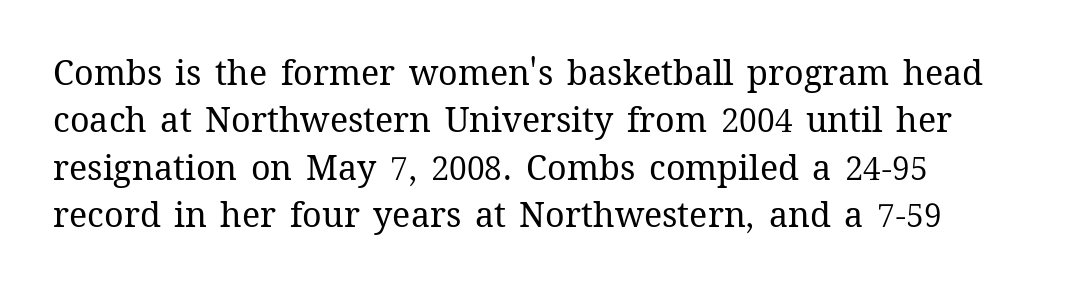
The weight tops out at a normal text grade. Plain, unruled lines of type. Spacing between characters is what you'd get straight out of the box. Quick note: interline space is typical.
